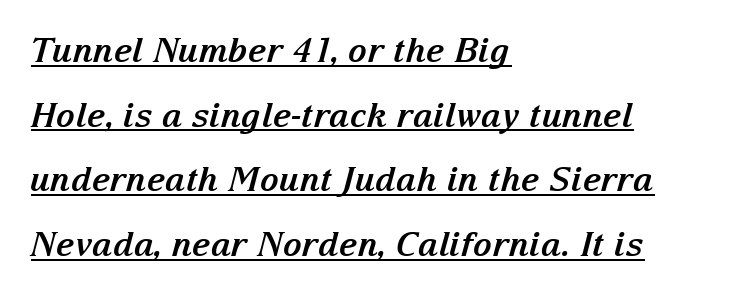
{"serif": "yes", "italic": "yes", "lean": "right", "slant_degrees": 15, "bold": "yes", "weight": "bold", "width": "normal", "stroke_contrast": "medium", "x_height": "medium", "monospaced": "no", "underline": "yes", "align": "left", "line_spacing": "loose", "line_spacing_ratio": 1.96, "letter_spacing": "normal", "letter_spacing_em": 0.0, "glyph_px": 33}
